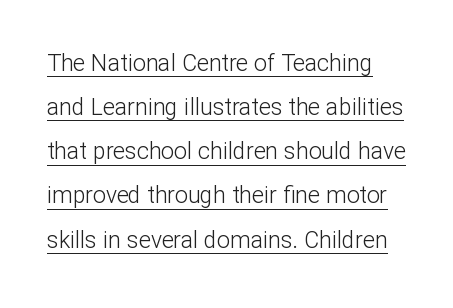
{"italic": "no", "bold": "no", "underline": "yes", "line_spacing": "loose", "line_spacing_ratio": 1.92, "letter_spacing": "normal", "letter_spacing_em": 0.0, "glyph_px": 23}
